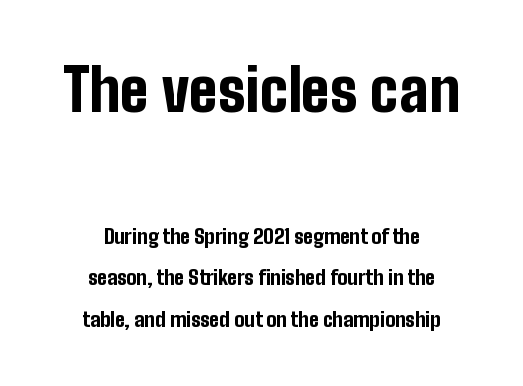
The image shows 59 px bold, condensed sans-serif type, upright; set centered, loose line spacing (2.09x), normal letter spacing, not underlined; the first (top) block is 2.95x larger; low stroke contrast and a medium x-height.
